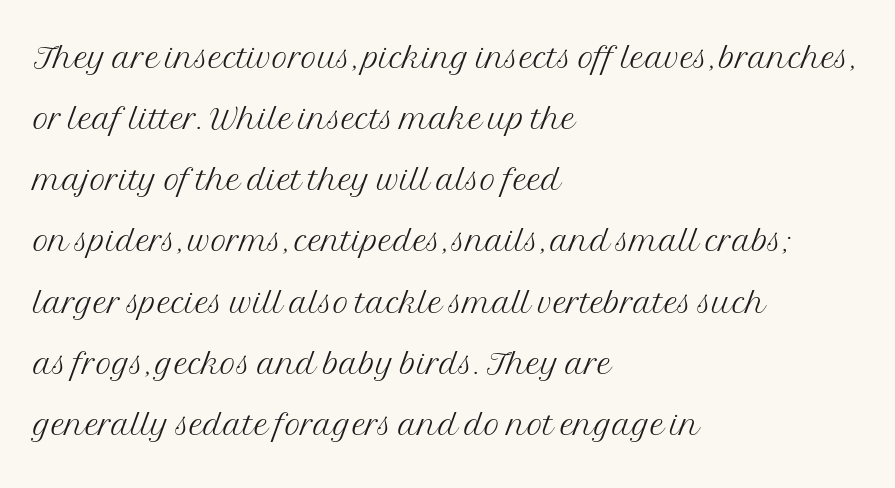
{"serif": "yes", "bold": "no", "weight": "light", "width": "normal", "stroke_contrast": "medium", "x_height": "medium", "monospaced": "no", "underline": "no", "align": "left", "line_spacing": "normal", "line_spacing_ratio": 1.39, "letter_spacing": "normal", "letter_spacing_em": 0.0, "glyph_px": 44}
